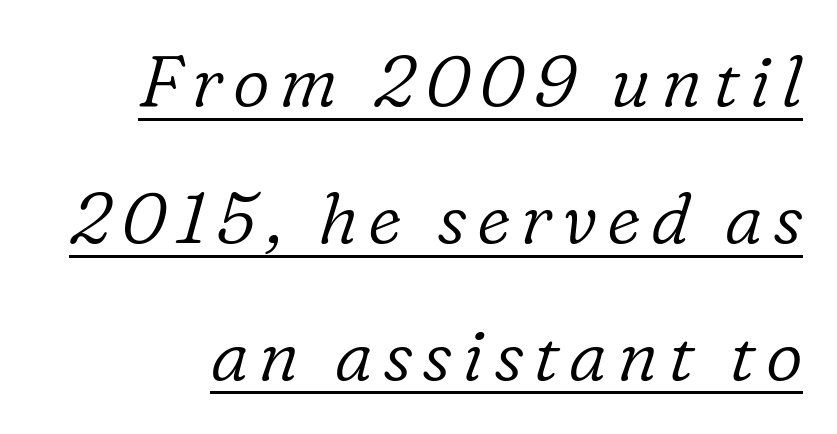
{"serif": "yes", "italic": "yes", "lean": "right", "slant_degrees": 16, "bold": "no", "weight": "light", "width": "normal", "stroke_contrast": "low", "x_height": "medium", "monospaced": "no", "underline": "yes", "line_spacing": "loose", "line_spacing_ratio": 1.9, "glyph_px": 72}
